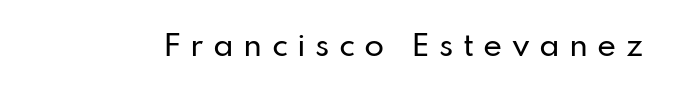
Note the varied advance widths — an 'i' is clearly narrower than an 'm'. Examine the stroke ends and you'll find no serifs. Anything drawn beneath the words? Only blank space. How are the letters spaced? Widely, with obvious added tracking.
